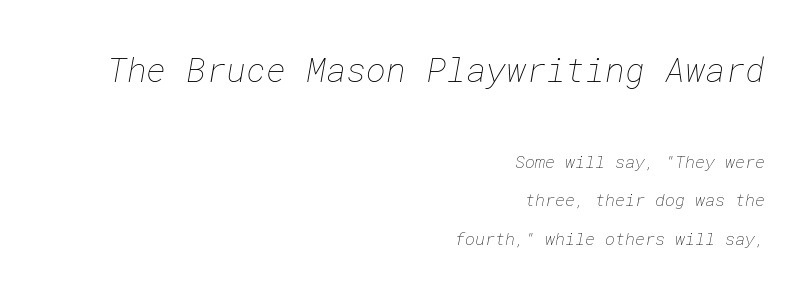
{"bold": "no", "weight": "thin", "width": "normal", "stroke_contrast": "low", "x_height": "medium", "underline": "no", "align": "right", "line_spacing": "loose", "line_spacing_ratio": 2.26, "letter_spacing": "normal", "letter_spacing_em": 0.0, "larger_block": "first", "size_ratio": 2.0, "glyph_px": 34}
